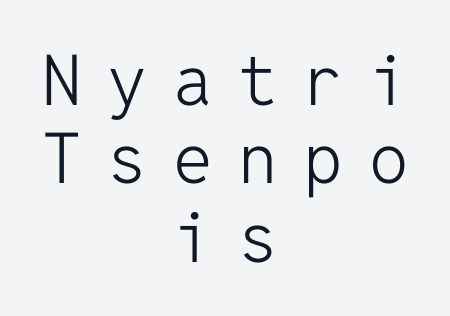
Q: Is the text bold? A: No.
Q: Is the text italic (slanted)? A: No, it is upright.
Q: Is the typeface a serif or a sans-serif typeface? A: Sans-serif.
Q: Is the text underlined? A: No.
Q: How is the paragraph aligned? A: Centered.
Q: Is the spacing between letters normal or unusually wide? A: Unusually wide.
Q: Is the spacing between lines tight, normal or loose? A: Tight.
Q: Width (condensed, normal, or wide)? A: Normal.
Q: Stroke contrast? A: Low.
Q: x-height? A: Medium.
Q: Monospaced? A: Yes.
